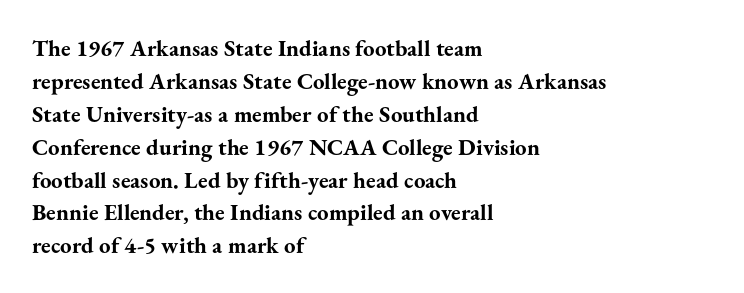
The gaps between neighbouring characters are ordinary and unremarkable. A dark, heavy texture on the line: the type is bold. Leftover space on each line is placed entirely after the last word. Reading down the column, the eye jumps a familiar distance to each next line. This is the regular roman posture of the typeface.
